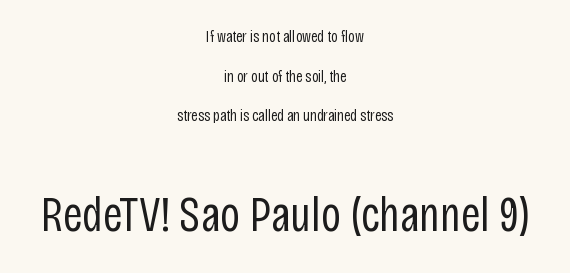
Q: Is the text bold? A: No.
Q: Is the text italic (slanted)? A: No, it is upright.
Q: Is the typeface a serif or a sans-serif typeface? A: Sans-serif.
Q: Is the text underlined? A: No.
Q: How is the paragraph aligned? A: Centered.
Q: Is the spacing between letters normal or unusually wide? A: Normal.
Q: Is the spacing between lines tight, normal or loose? A: Loose.
Q: Which block of text is set in a larger size, the first (top) or the second (bottom)? A: The second (bottom) one.
Q: Width (condensed, normal, or wide)? A: Condensed.
Q: Stroke contrast? A: Low.
Q: x-height? A: Large.
Q: Monospaced? A: No.
